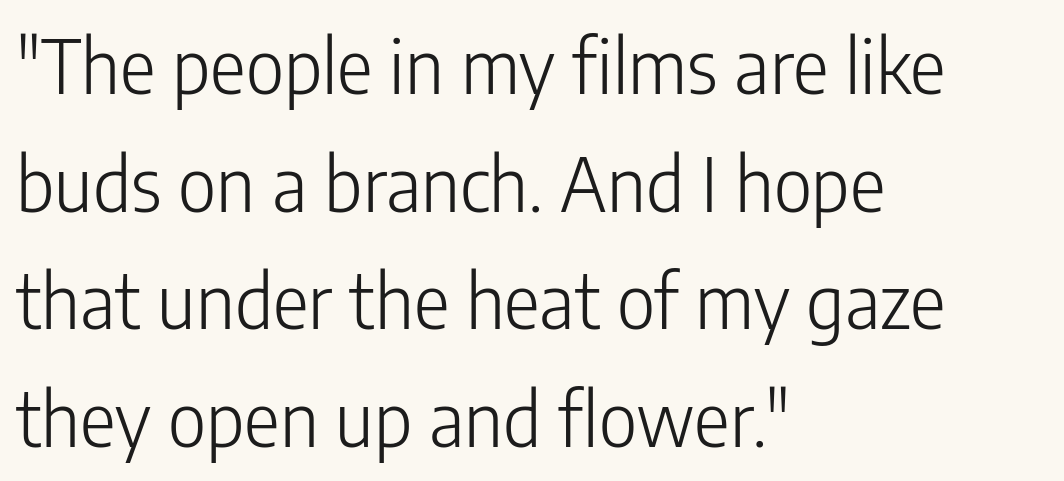
The type family on display is of the sans-serif kind. Bold? No — there's no thickening of the strokes. Note the varied advance widths — an 'i' is clearly narrower than an 'm'. Students, observe: this is what conventionally led text looks like. These lines are set flush left with a ragged right edge.
